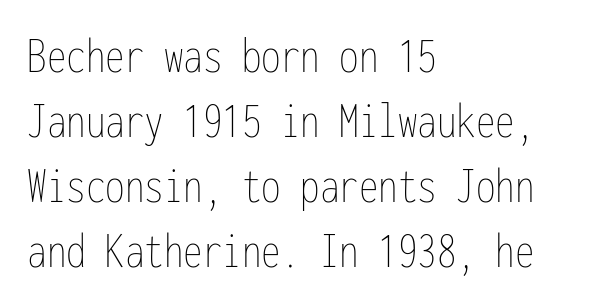
{"italic": "no", "bold": "no", "weight": "thin", "width": "condensed", "stroke_contrast": "low", "x_height": "medium", "monospaced": "yes", "underline": "no", "align": "left", "line_spacing": "normal", "line_spacing_ratio": 1.25, "letter_spacing": "normal", "letter_spacing_em": 0.0, "glyph_px": 52}
